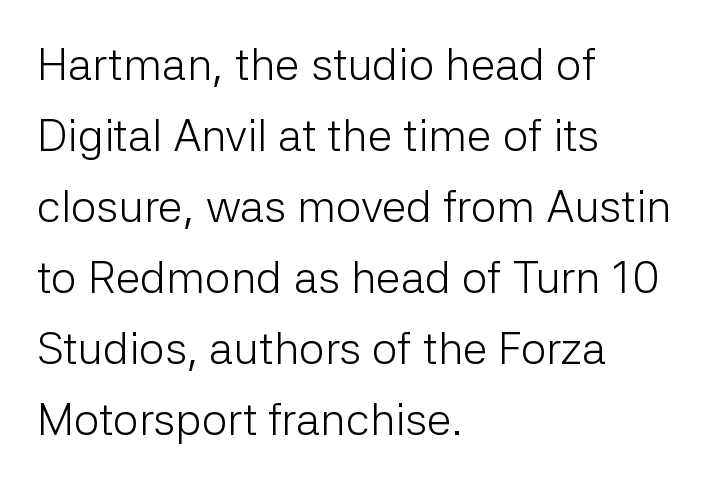
{"serif": "no", "italic": "no", "bold": "no", "weight": "light", "width": "normal", "stroke_contrast": "low", "x_height": "medium", "monospaced": "no", "underline": "no", "align": "left", "line_spacing": "normal", "line_spacing_ratio": 1.58, "letter_spacing": "normal", "letter_spacing_em": 0.0, "glyph_px": 45}
